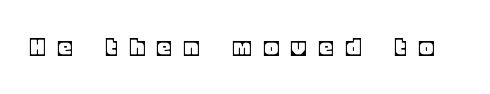
The image shows 27 px text type, upright; set unusually wide letter spacing (+0.5 em), not underlined.
